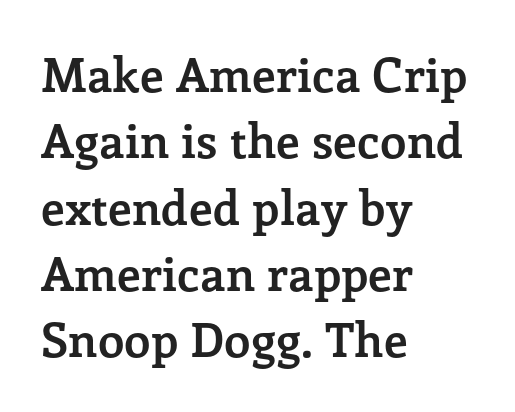
{"serif": "yes", "italic": "no", "bold": "yes", "weight": "semibold", "width": "normal", "stroke_contrast": "low", "x_height": "medium", "monospaced": "no", "underline": "no", "align": "left", "line_spacing": "normal", "line_spacing_ratio": 1.41, "letter_spacing": "normal", "letter_spacing_em": 0.0, "glyph_px": 47}
